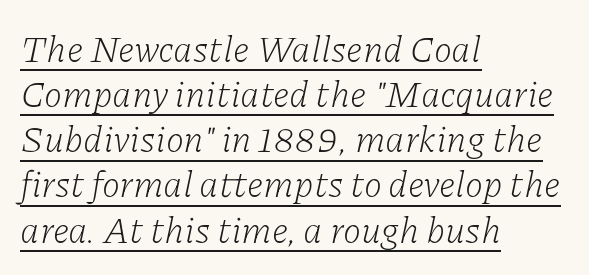
{"serif": "yes", "italic": "yes", "lean": "right", "slant_degrees": 11, "bold": "no", "weight": "light", "width": "normal", "stroke_contrast": "low", "x_height": "medium", "monospaced": "no", "underline": "yes", "align": "left", "line_spacing_ratio": 1.22, "letter_spacing": "normal", "letter_spacing_em": 0.0, "glyph_px": 37}
